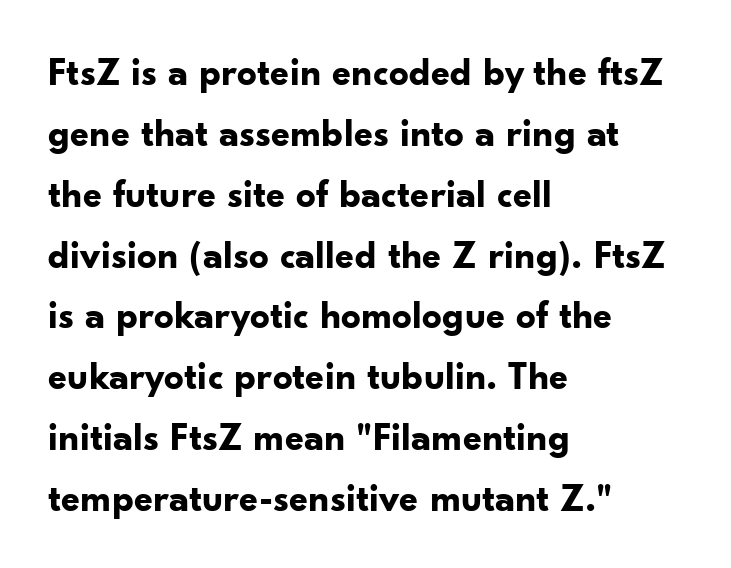
{"serif": "no", "italic": "no", "bold": "yes", "weight": "bold", "width": "normal", "stroke_contrast": "low", "x_height": "small", "monospaced": "no", "underline": "no", "align": "left", "line_spacing": "normal", "line_spacing_ratio": 1.56, "letter_spacing": "normal", "letter_spacing_em": 0.0, "glyph_px": 39}
